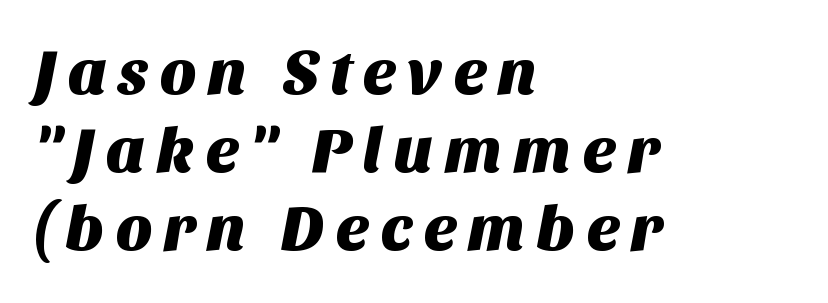
Typographically, this falls in the sans-serif category. Proportional: the letters do not fall into vertical columns. Clear beneath every line of the passage. This sample is left-justified, so line endings fall wherever the words run out.
